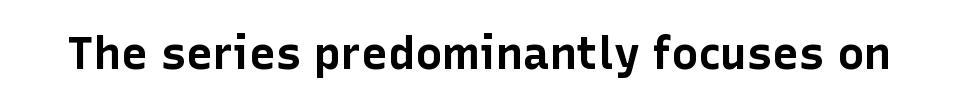
Students, note that the glyphs here touch the page at normal intervals. Varying glyph widths throughout — classic text-font behaviour. Typographically, this falls in the sans-serif category. Thick stems and heavy bowls — unmistakably bold. The letters stand straight up with perfectly vertical stems. The zone under the glyphs is completely vacant.
